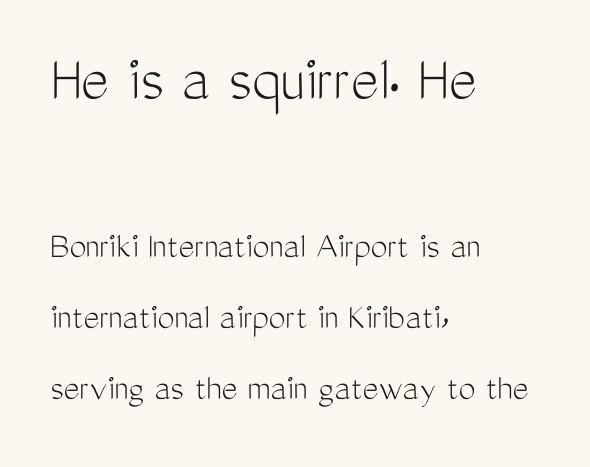
Stroke thickness stays within the range of a standard reading face or lighter. Top chunk: large. Bottom chunk: small. This sample uses plain, unmodified letter spacing. You can tell from the bare stems that sans-serif type was used. Here the designer chose a conventional face with non-uniform glyph widths. Posture: upright roman.
